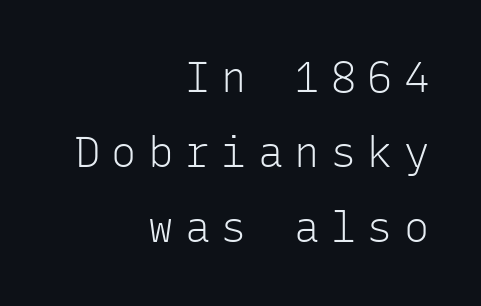
Is this a heavy cut? Hardly; it is regular or lighter. Posture: straight, roman, zero tilt. In CSS terms this would be text-align: right. Tracking value appears strongly positive — letters spread wide.
